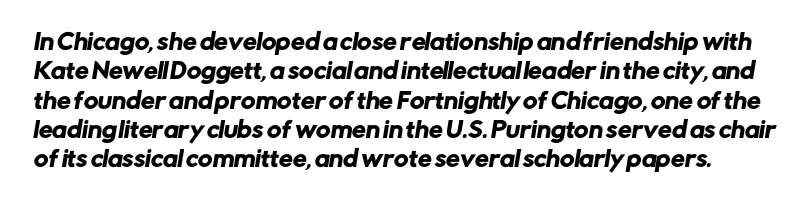
Words appear dense and cohesive because spacing is normal. Underline: absent. In terms of leading, this rendering sits right in the middle.
